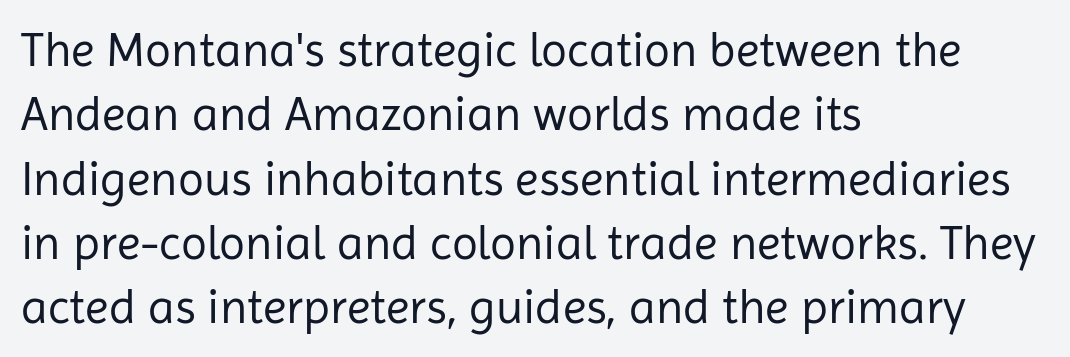
Has an underline been added? It has not. The cut favours lightness, reaching ordinary text weight at its darkest. Each letter keeps its own natural width here, so spacing adapts to shape. Baseline-to-baseline distance is the conventional proportion of letter height. The passage shown has conventional tracking throughout.
